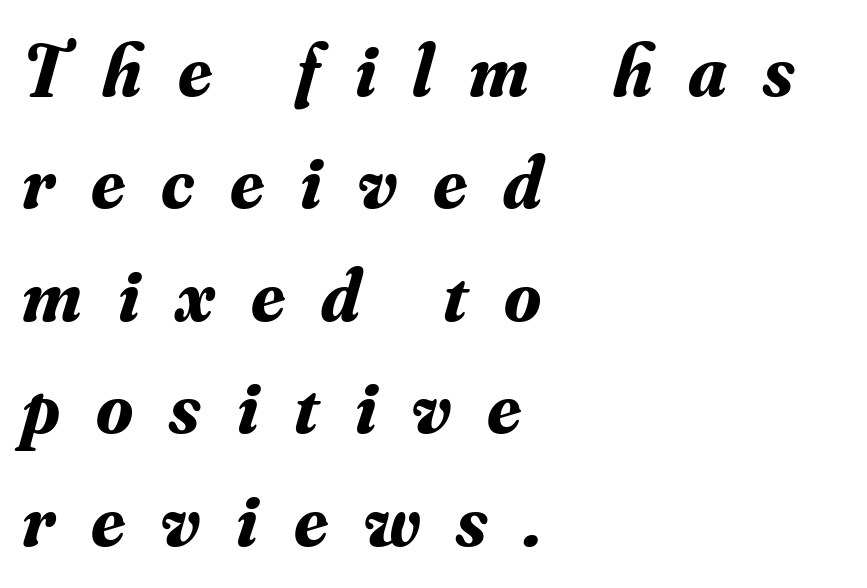
{"serif": "yes", "italic": "yes", "lean": "right", "slant_degrees": 16, "bold": "yes", "weight": "bold", "width": "normal", "stroke_contrast": "medium", "x_height": "small", "monospaced": "no", "underline": "no", "align": "left", "line_spacing": "normal", "line_spacing_ratio": 1.5, "letter_spacing": "wide", "letter_spacing_em": 0.48, "glyph_px": 75}
